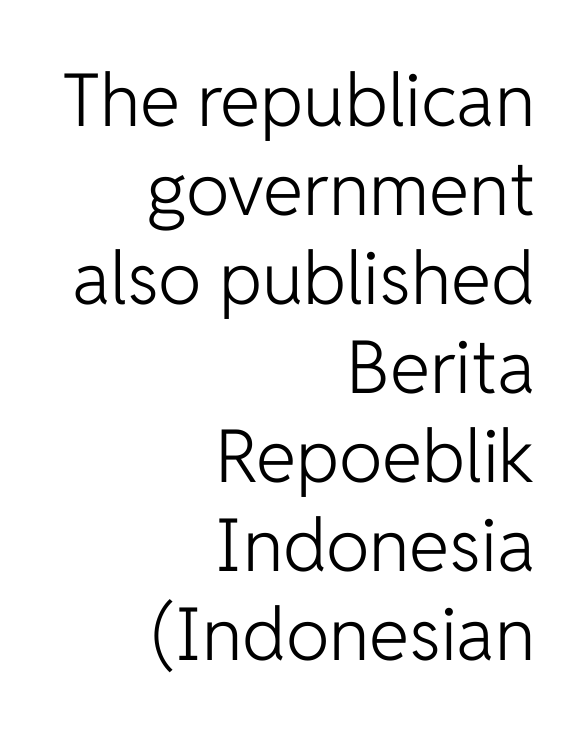
{"serif": "no", "italic": "no", "bold": "no", "weight": "light", "width": "normal", "stroke_contrast": "low", "x_height": "medium", "monospaced": "no", "underline": "no", "align": "right", "line_spacing_ratio": 1.22, "letter_spacing": "normal", "letter_spacing_em": 0.0, "glyph_px": 73}
